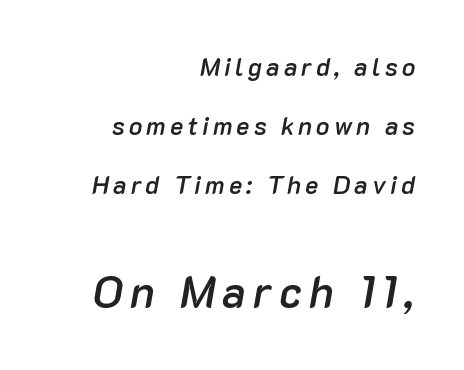
{"italic": "yes", "lean": "right", "slant_degrees": 10, "bold": "semi", "weight": "semibold", "width": "normal", "stroke_contrast": "low", "x_height": "medium", "monospaced": "no", "underline": "no", "align": "right", "line_spacing": "loose", "line_spacing_ratio": 2.36, "larger_block": "second", "size_ratio": 1.76, "glyph_px": 44}
